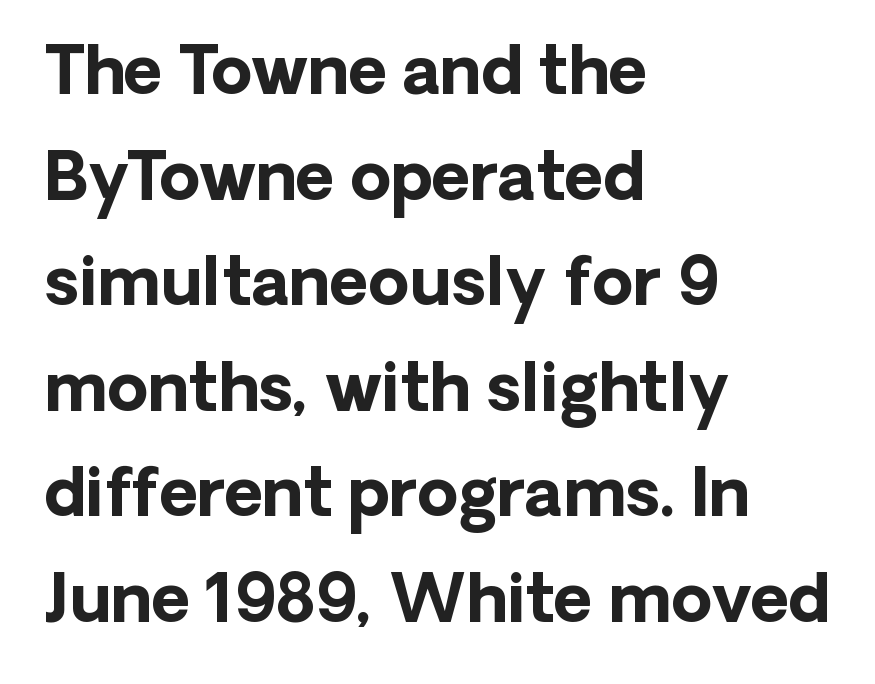
Casual observation: everything's shoved over to the left. Honestly, the letter spacing is just normal — you wouldn't notice it. The letters are bold, with thick, heavy strokes. Italic: no, the glyphs are upright roman. The passage shown is not underscored anywhere. The face used here is a sans, in the tradition of grotesques and geometrics.
